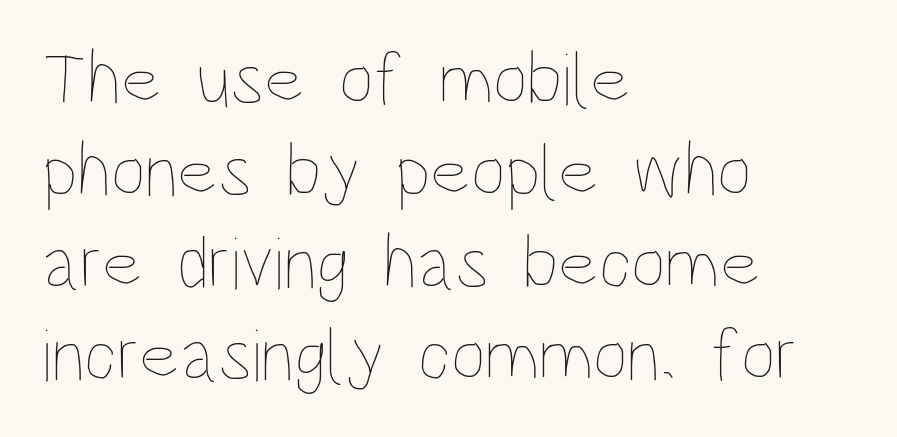
{"italic": "no", "bold": "no", "weight": "thin", "width": "condensed", "stroke_contrast": "low", "x_height": "large", "monospaced": "no", "underline": "no", "align": "left", "line_spacing_ratio": 1.21, "letter_spacing": "normal", "letter_spacing_em": 0.0, "glyph_px": 76}
